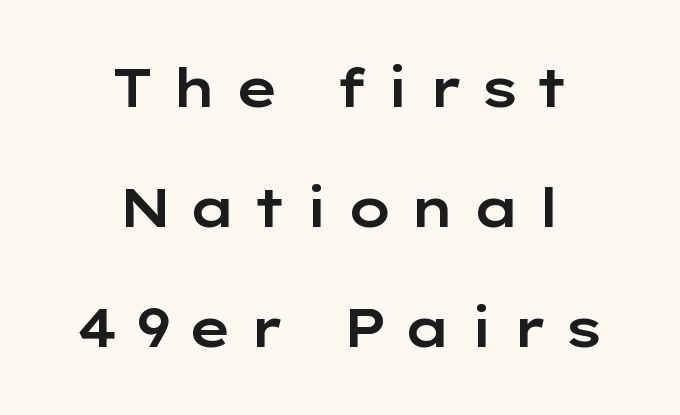
Q: Is the text italic (slanted)? A: No, it is upright.
Q: Is the typeface a serif or a sans-serif typeface? A: Sans-serif.
Q: Is the text underlined? A: No.
Q: How is the paragraph aligned? A: Centered.
Q: Is the spacing between letters normal or unusually wide? A: Unusually wide.
Q: Is the spacing between lines tight, normal or loose? A: Loose.
Q: Width (condensed, normal, or wide)? A: Wide.
Q: Stroke contrast? A: Low.
Q: x-height? A: Medium.
Q: Monospaced? A: No.
